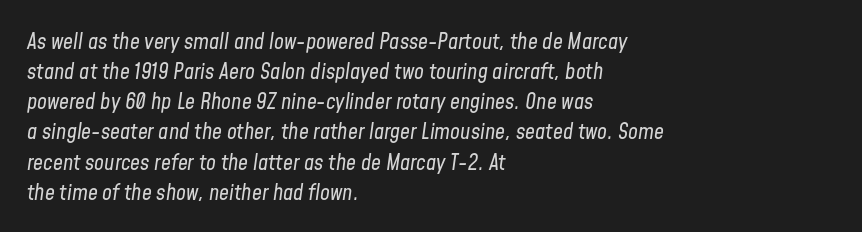
Decoration check: the copy has no underline. Weight: not bold — regular or lighter. This sample uses plain, unmodified letter spacing. A typesetter would mark this as italic.
